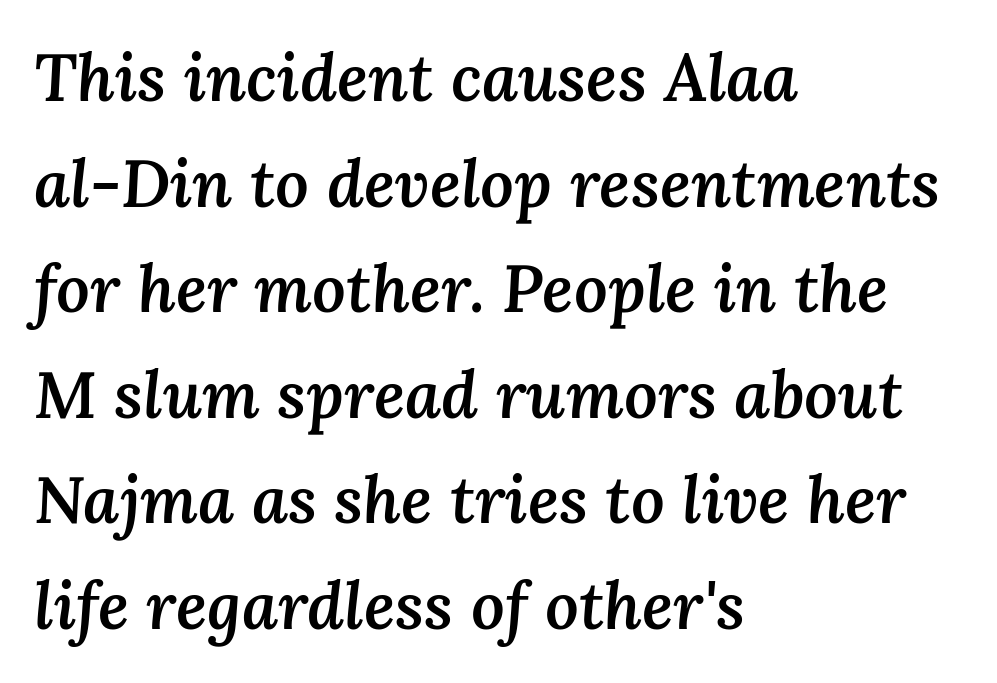
The text block is weighted toward the left margin, trailing off unevenly rightward. This sample uses plain, unmodified letter spacing. The letters advance in unequal steps, a hallmark of proportional type. Whoever set this chose a conventional vertical rhythm.
